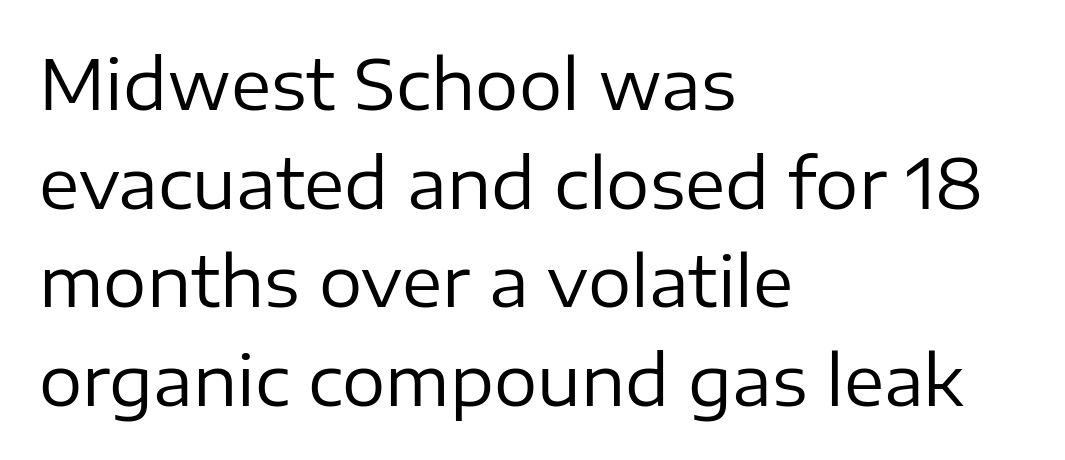
Unlike italic type, these characters show no tilt at all. The passage shown has conventional tracking throughout. Visually the block forms a straight wall on the left and a jagged coastline on the right. Leading matches the norm, producing a regular column.
